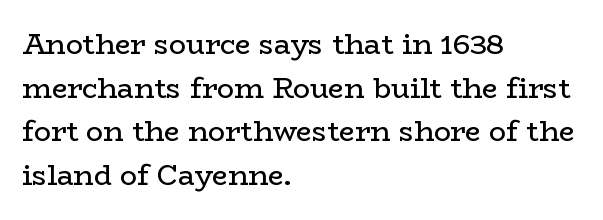
I'd call this a serif setting — the letters wear small feet. These glyphs show unthickened strokes, regular width or finer. The axis of the letterforms is exactly vertical. Spacing verdict: proportional, widths tailored to each character. This sample is left-justified, so line endings fall wherever the words run out. The type is set solid horizontally, with unmodified tracking.
